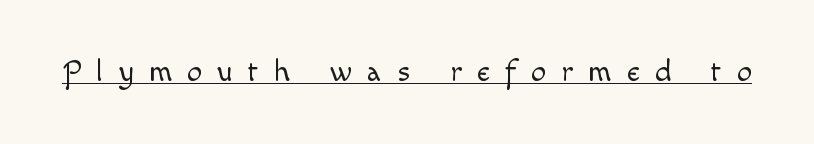
Underlining? Definitely there. These lines are rendered in a variable-pitch font. The passage shown has open, widely tracked lettering throughout. Stroke thickness stays within the range of a standard reading face or lighter. Vertical strokes here are truly vertical.
